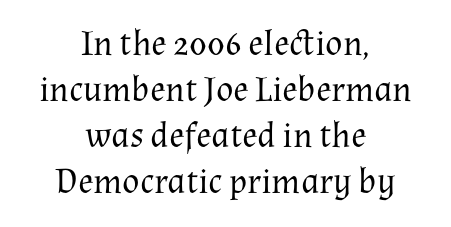
{"serif": "yes", "italic": "no", "bold": "no", "weight": "regular", "width": "normal", "stroke_contrast": "medium", "x_height": "medium", "monospaced": "no", "underline": "no", "align": "center", "line_spacing": "normal", "line_spacing_ratio": 1.28, "letter_spacing": "normal", "letter_spacing_em": 0.0, "glyph_px": 36}
